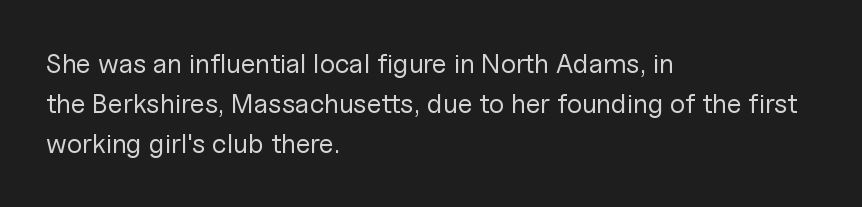
Q: Is the text bold? A: No.
Q: Is the text italic (slanted)? A: No, it is upright.
Q: Is the text underlined? A: No.
Q: How is the paragraph aligned? A: Left-aligned.
Q: Is the spacing between letters normal or unusually wide? A: Normal.
Q: Is the spacing between lines tight, normal or loose? A: Normal.
